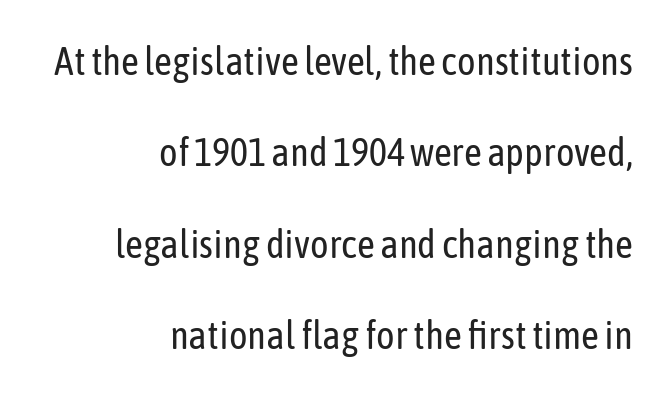
Whoever set this chose breathing room over compactness in the vertical rhythm. You could not count columns in this text — the font is proportionally spaced. The face looks like a standard text weight, possibly lighter. Rendered with straight, roman letterforms. Tracking value appears to be zero — textbook default spacing. Honestly, there is no underline to notice here at all.
